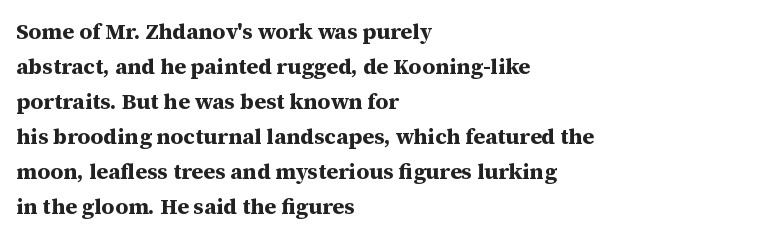
The image shows 22 px bold type, upright; set left-aligned, normal line spacing (1.59x), normal letter spacing, not underlined.
